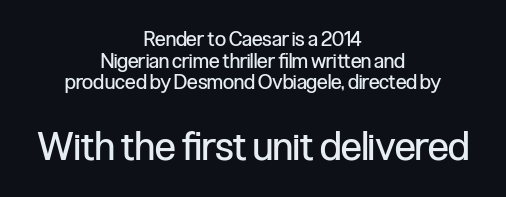
Q: Is the text bold? A: No.
Q: Is the text italic (slanted)? A: No, it is upright.
Q: Is the typeface a serif or a sans-serif typeface? A: Sans-serif.
Q: Is the text underlined? A: No.
Q: How is the paragraph aligned? A: Centered.
Q: Is the spacing between letters normal or unusually wide? A: Normal.
Q: Is the spacing between lines tight, normal or loose? A: Tight.
Q: Which block of text is set in a larger size, the first (top) or the second (bottom)? A: The second (bottom) one.
Q: Width (condensed, normal, or wide)? A: Condensed.
Q: Stroke contrast? A: Low.
Q: x-height? A: Medium.
Q: Monospaced? A: No.
